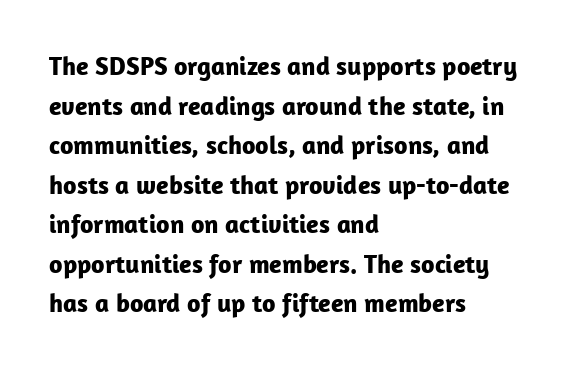
{"italic": "no", "bold": "yes", "underline": "no", "align": "left", "line_spacing": "normal", "line_spacing_ratio": 1.52, "letter_spacing": "normal", "letter_spacing_em": 0.0, "glyph_px": 26}
